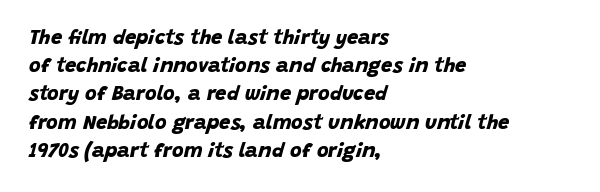
The image shows 20 px bold type; set left-aligned, normal line spacing (1.41x), normal letter spacing, not underlined.
